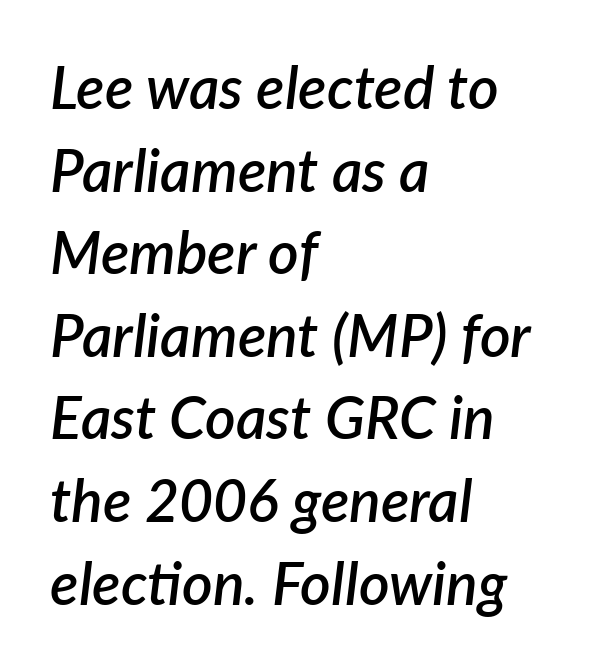
The image shows 59 px semibold type, italic (leaning right); set left-aligned, normal line spacing (1.4x), normal letter spacing, not underlined; low stroke contrast and a medium x-height.
